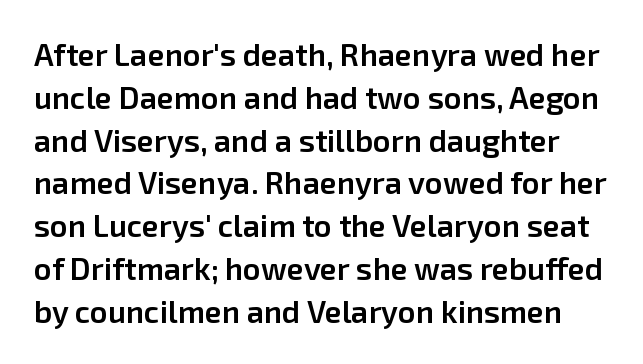
No extra tracking has been applied to these lines. Serif or sans? Sans — the stroke terminals are bare. Quick note: not italic, upright. The rendering uses a semibold face; strokes are thickened but not to full bold.
